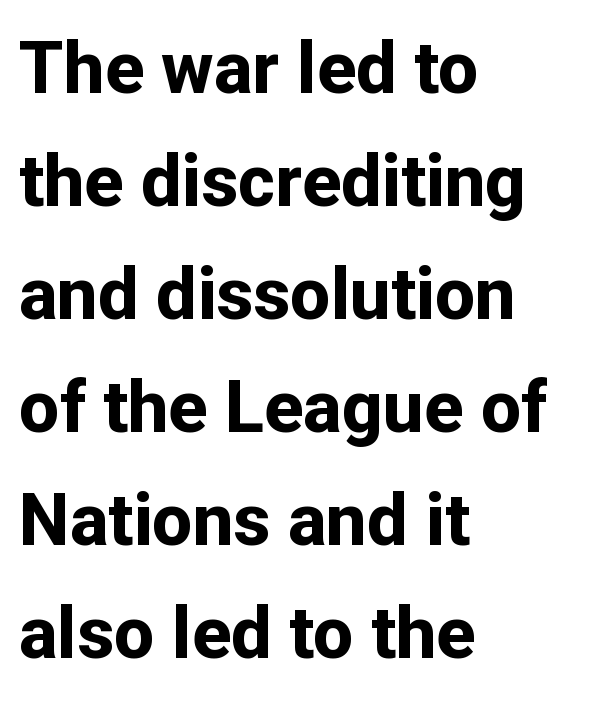
{"serif": "no", "italic": "no", "bold": "yes", "weight": "bold", "width": "normal", "stroke_contrast": "low", "x_height": "medium", "monospaced": "no", "underline": "no", "align": "left", "line_spacing": "normal", "line_spacing_ratio": 1.57, "letter_spacing": "normal", "letter_spacing_em": 0.0, "glyph_px": 72}
